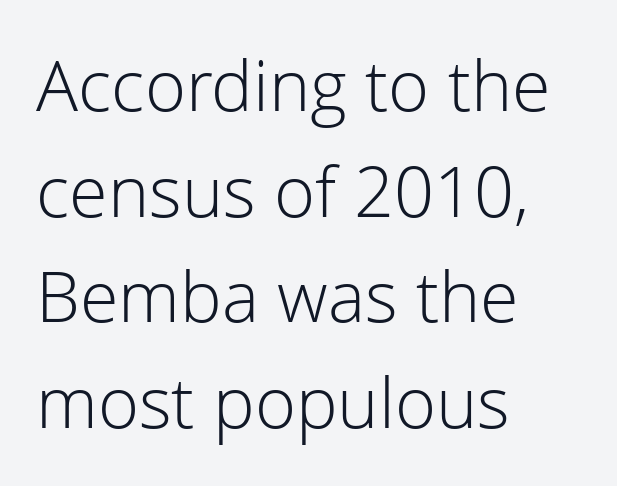
The leading is moderate, giving the passage an even texture. Varying glyph widths throughout — classic text-font behaviour. Decoration check: the copy has no underline. When letters stand straight like this, we call the style roman or upright. Weight: in the light-to-regular range. The letters sit at their default tracking, neither squeezed nor spread.
